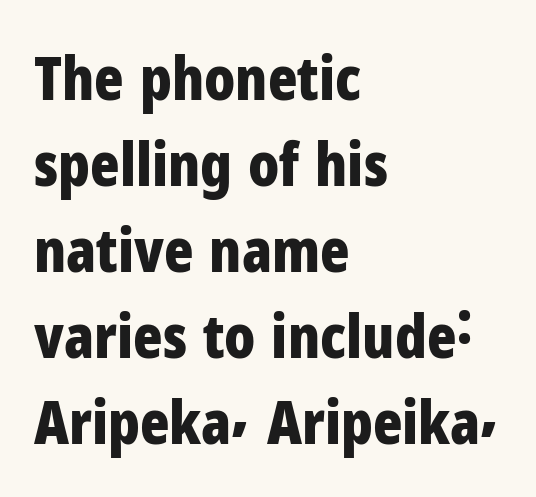
The image shows 61 px bold, condensed sans-serif type, upright; set left-aligned, normal line spacing (1.41x), normal letter spacing, not underlined; low stroke contrast and a medium x-height.
